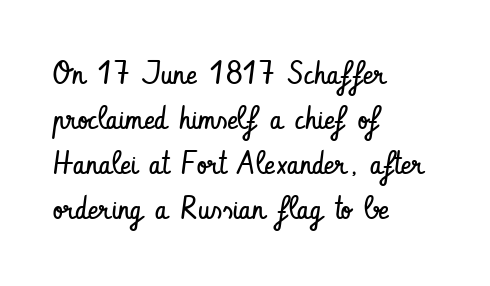
The image shows 32 px regular-weight, condensed sans-serif type, upright; set left-aligned, normal line spacing (1.41x), normal letter spacing, not underlined; low stroke contrast and a small x-height.
